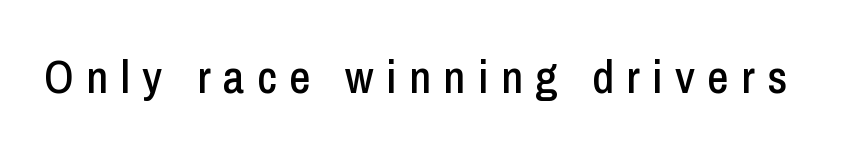
Posture: upright roman. Check the space under the baseline: it is left empty. You could not count columns in this text — the font is proportionally spaced. Compared with typical body copy, the letter spacing here is much looser.
